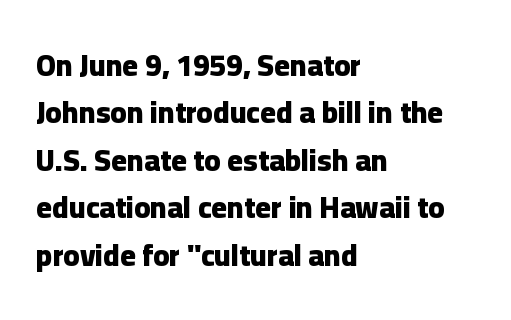
Q: Is the text bold? A: Yes.
Q: Is the text italic (slanted)? A: No, it is upright.
Q: Is the typeface a serif or a sans-serif typeface? A: Sans-serif.
Q: Is the text underlined? A: No.
Q: How is the paragraph aligned? A: Left-aligned.
Q: Is the spacing between letters normal or unusually wide? A: Normal.
Q: Is the spacing between lines tight, normal or loose? A: Normal.
Q: Width (condensed, normal, or wide)? A: Normal.
Q: Stroke contrast? A: Low.
Q: x-height? A: Medium.
Q: Monospaced? A: No.
